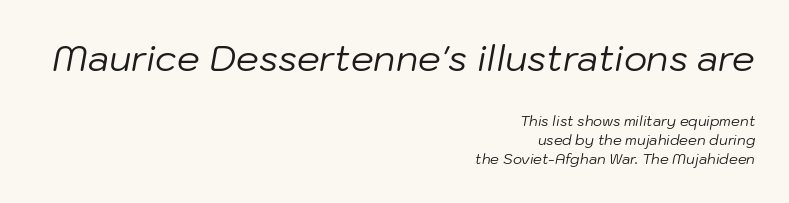
The image shows 36 px regular-weight type, italic (leaning right); set right-aligned, normal line spacing (1.35x), normal letter spacing, not underlined; the first (top) block is 2.57x larger; low stroke contrast and a medium x-height.
